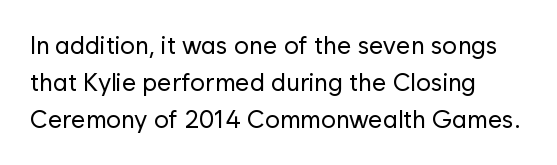
A typesetter would call this leading conventional body-copy spacing. Descender tails drop into unmarked territory. Visually the block forms a straight wall on the left and a jagged coastline on the right. Do the letters lean? They stand straight.
